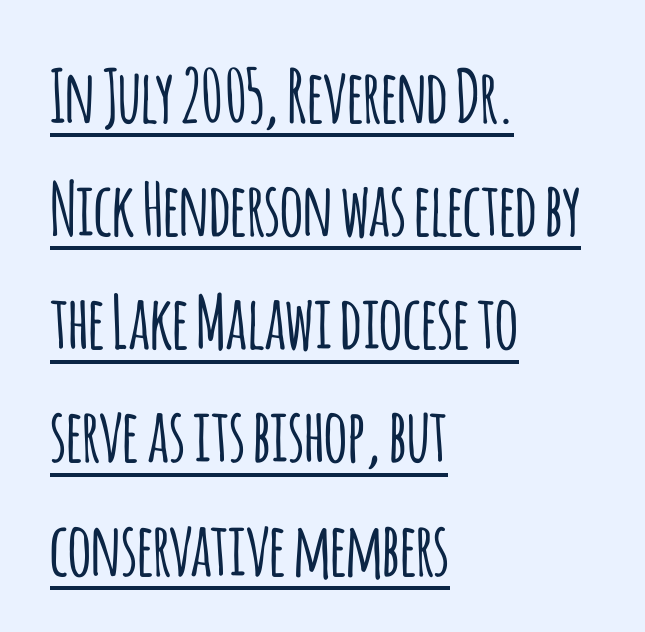
{"serif": "no", "italic": "no", "width": "condensed", "stroke_contrast": "low", "x_height": "large", "monospaced": "no", "underline": "yes", "align": "left", "line_spacing": "normal", "line_spacing_ratio": 1.55, "letter_spacing": "normal", "letter_spacing_em": 0.0, "glyph_px": 73}
